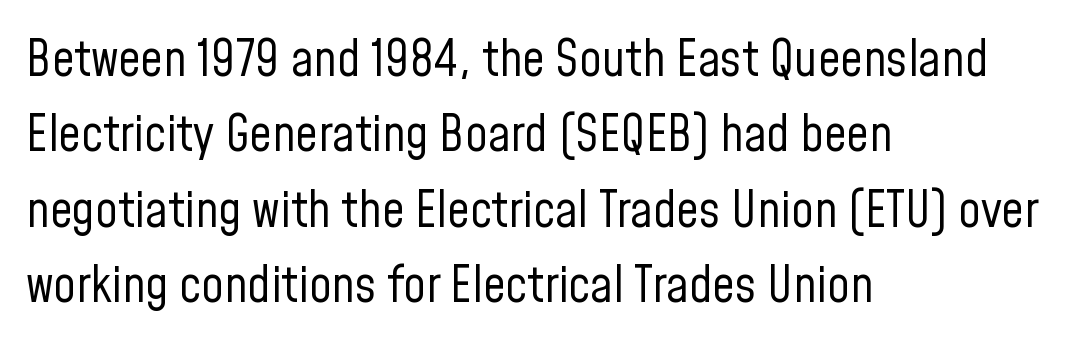
The paragraph has a hard left edge and a soft right edge. Line spacing here is normal. Default kerning and tracking; the words read as compact shapes. No letter is thick-stroked: the sample isn't bold. The typography opts for an upright posture over an oblique one. This rendering employs a face without finishing strokes, i.e., a sans-serif.
